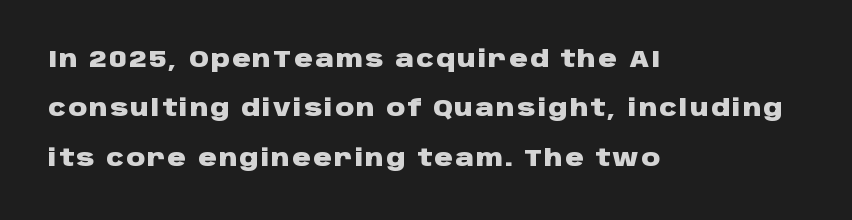
The image shows 23 px bold type, upright; set left-aligned, loose line spacing (2.15x), not underlined.
